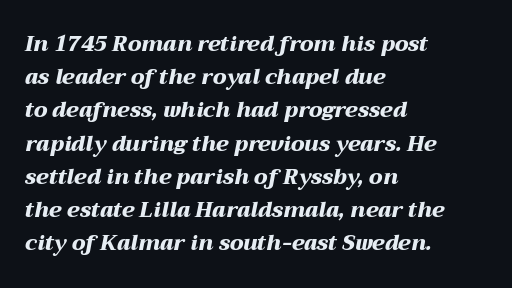
The image shows 21 px bold type, italic (leaning right); set left-aligned, normal line spacing (1.58x), normal letter spacing, not underlined.
